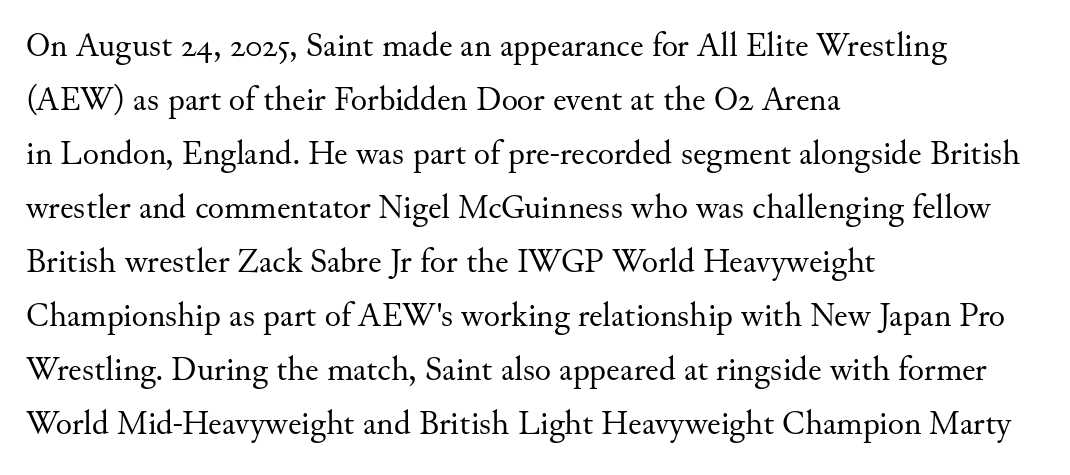
Q: Is the text bold? A: No.
Q: Is the text italic (slanted)? A: No, it is upright.
Q: Is the typeface a serif or a sans-serif typeface? A: Serif.
Q: Is the text underlined? A: No.
Q: How is the paragraph aligned? A: Left-aligned.
Q: Is the spacing between letters normal or unusually wide? A: Normal.
Q: Is the spacing between lines tight, normal or loose? A: Normal.
Q: Width (condensed, normal, or wide)? A: Normal.
Q: Stroke contrast? A: Medium.
Q: x-height? A: Small.
Q: Monospaced? A: No.
